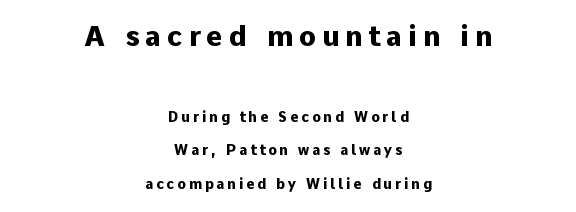
Q: Is the text bold? A: Yes.
Q: Is the text italic (slanted)? A: No, it is upright.
Q: Is the typeface a serif or a sans-serif typeface? A: Sans-serif.
Q: Is the text underlined? A: No.
Q: How is the paragraph aligned? A: Centered.
Q: Is the spacing between letters normal or unusually wide? A: Unusually wide.
Q: Is the spacing between lines tight, normal or loose? A: Loose.
Q: Which block of text is set in a larger size, the first (top) or the second (bottom)? A: The first (top) one.
Q: Width (condensed, normal, or wide)? A: Normal.
Q: Stroke contrast? A: Low.
Q: x-height? A: Medium.
Q: Monospaced? A: No.
